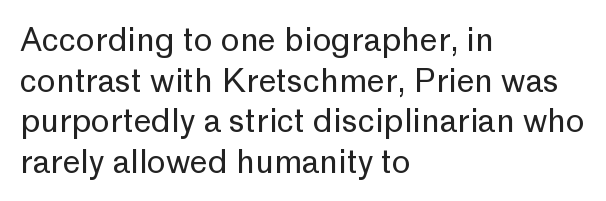
Do the letters lean? They stand straight. These lines are set flush left with a ragged right edge. The typeface has the unassuming heft of standard copy or less. The baseline area is clear. Tracking value appears to be zero — textbook default spacing.
